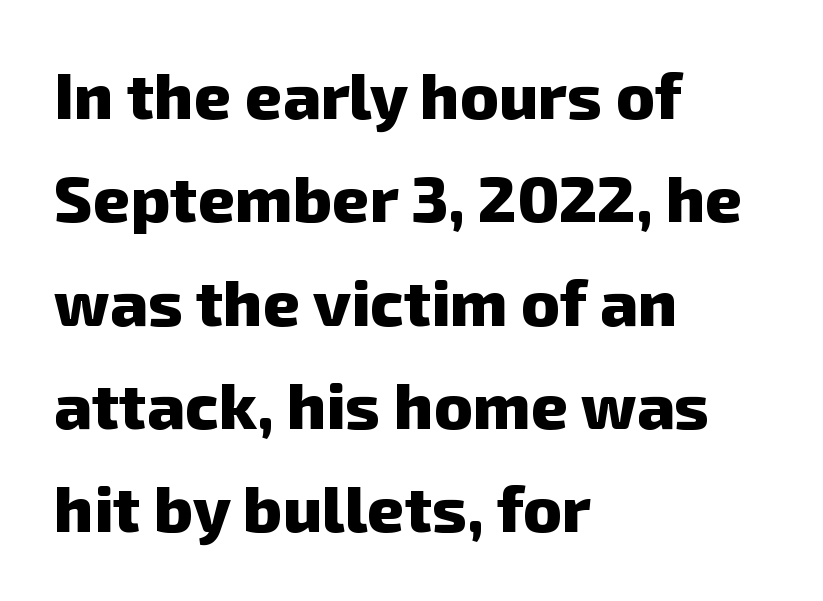
Q: Is the text bold? A: Yes.
Q: Is the typeface a serif or a sans-serif typeface? A: Sans-serif.
Q: Is the text underlined? A: No.
Q: How is the paragraph aligned? A: Left-aligned.
Q: Is the spacing between letters normal or unusually wide? A: Normal.
Q: Is the spacing between lines tight, normal or loose? A: Normal.
Q: Width (condensed, normal, or wide)? A: Normal.
Q: Stroke contrast? A: Low.
Q: x-height? A: Medium.
Q: Monospaced? A: No.
